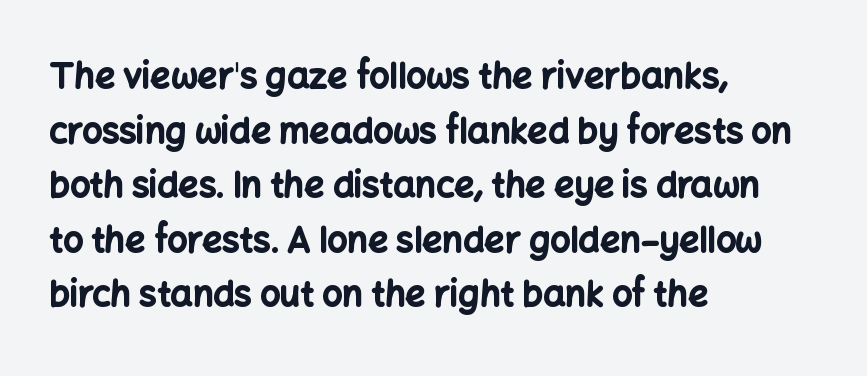
Students, this is bold: see how much ink each stroke carries. Type style note: lacks serifs. Quick note: interline space is typical. Just letters on the line, the space beneath them empty. Between one letter and the next there's only the usual sliver of space. This sample has the flowing, uneven cadence of proportional lettering.
